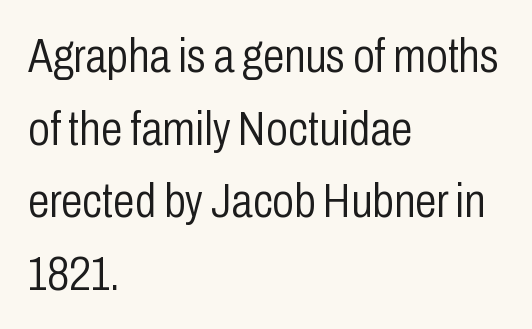
The image shows 49 px light, condensed sans-serif type, upright; set left-aligned, normal line spacing (1.48x), normal letter spacing, not underlined; low stroke contrast and a medium x-height.
